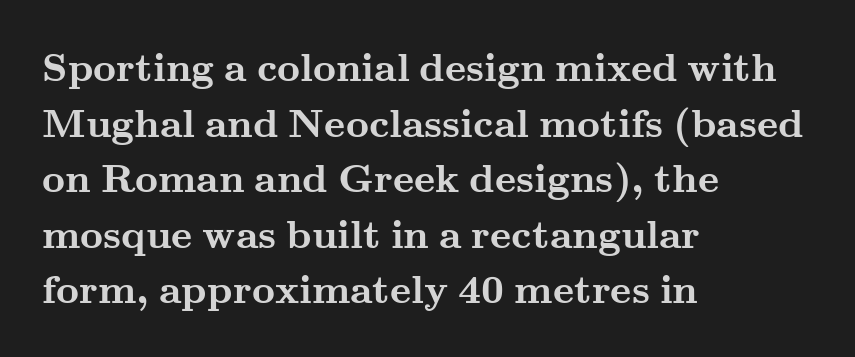
The image shows 40 px semibold, wide serif type, upright; set left-aligned, normal line spacing (1.39x), normal letter spacing, not underlined; medium stroke contrast and a small x-height.
